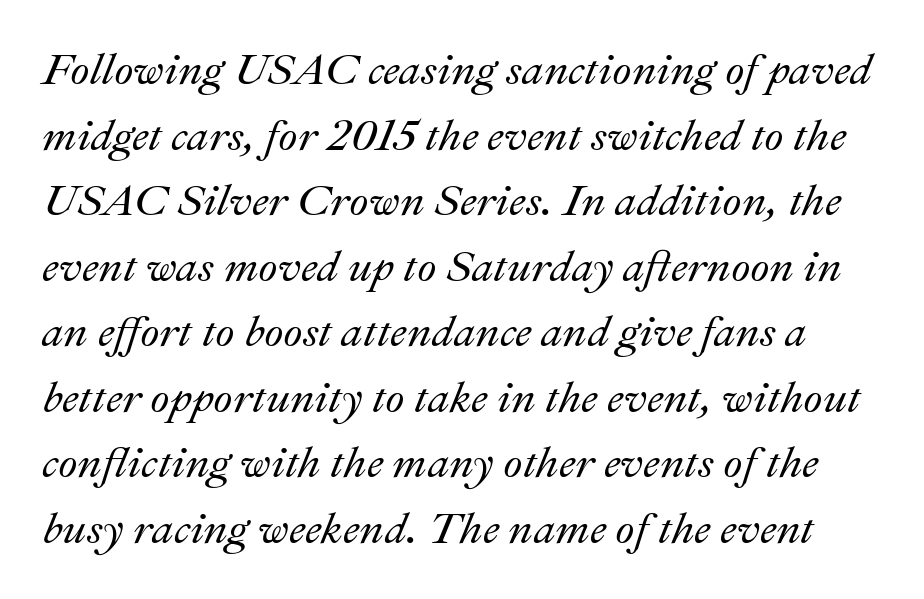
{"italic": "yes", "lean": "right", "slant_degrees": 22, "width": "normal", "stroke_contrast": "medium", "x_height": "small", "monospaced": "no", "underline": "no", "line_spacing": "normal", "line_spacing_ratio": 1.49, "letter_spacing": "normal", "letter_spacing_em": 0.0, "glyph_px": 44}
